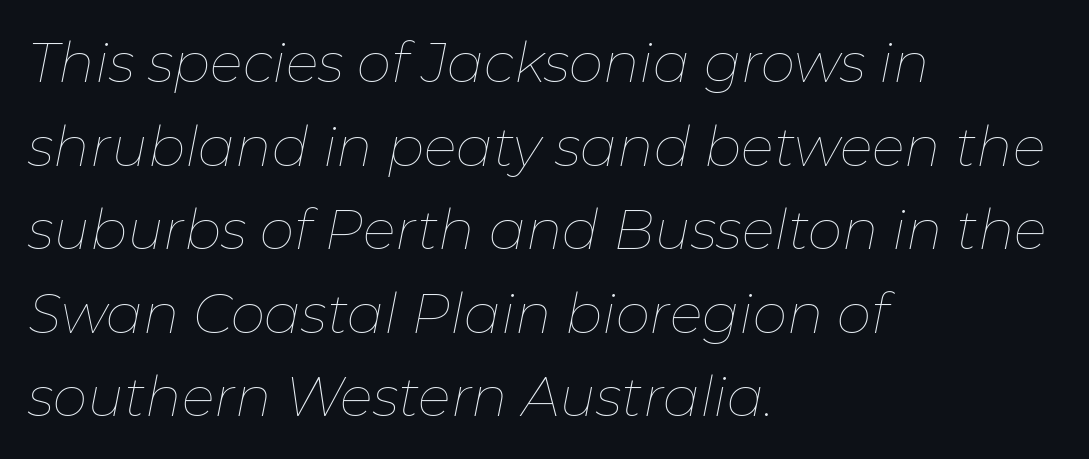
Q: Is the text bold? A: No.
Q: Is the text italic (slanted)? A: Yes, it leans right by about 11 degrees.
Q: Is the text underlined? A: No.
Q: How is the paragraph aligned? A: Left-aligned.
Q: Is the spacing between letters normal or unusually wide? A: Normal.
Q: Is the spacing between lines tight, normal or loose? A: Normal.
Q: Width (condensed, normal, or wide)? A: Normal.
Q: Stroke contrast? A: Low.
Q: x-height? A: Medium.
Q: Monospaced? A: No.
